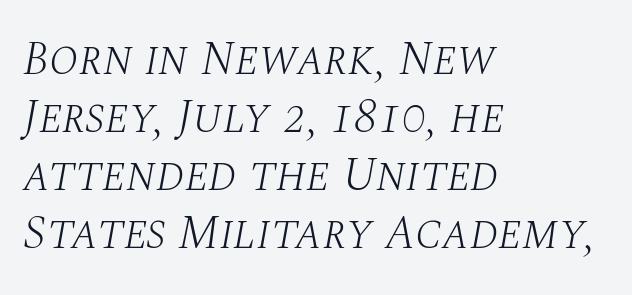
{"serif": "yes", "italic": "yes", "lean": "right", "slant_degrees": 10, "bold": "no", "weight": "light", "width": "normal", "stroke_contrast": "medium", "x_height": "large", "monospaced": "no", "underline": "no", "align": "left", "line_spacing_ratio": 1.21, "letter_spacing": "normal", "letter_spacing_em": 0.0, "glyph_px": 48}
